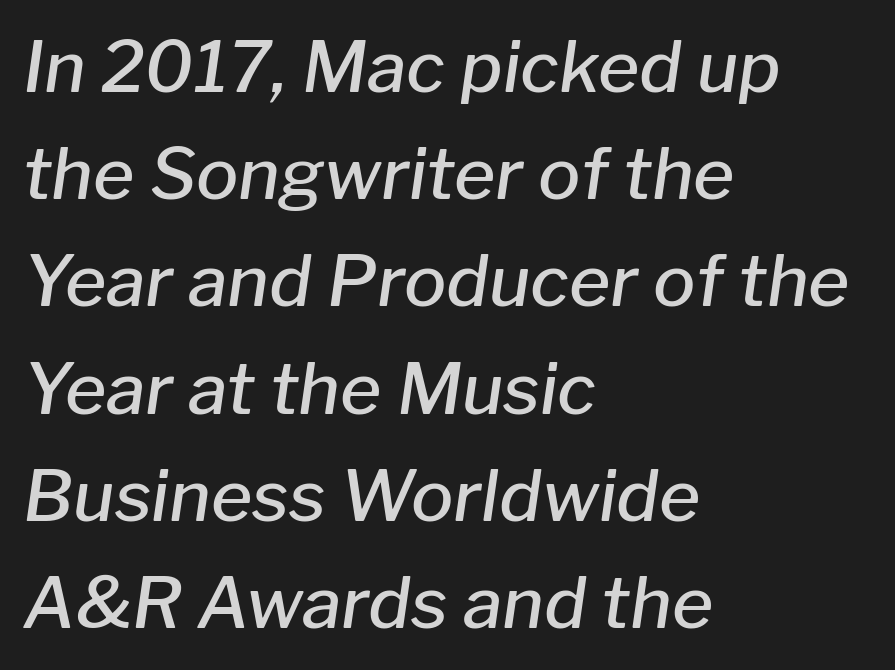
Line starts are locked; line ends wander. You could call the tracking neutral — neither tight nor loose. Character widths vary here, with narrow letters taking less room than wide ones. Each glyph is drawn with semibold strokes, heavier than normal yet not fully bold. An italicized treatment has been applied to the whole sample.
